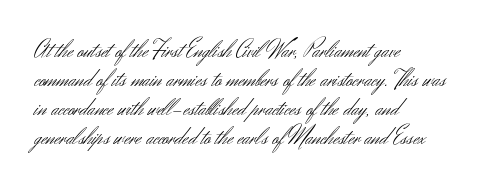
Q: Is the text bold? A: No.
Q: Is the text italic (slanted)? A: Yes.
Q: Is the text underlined? A: No.
Q: How is the paragraph aligned? A: Left-aligned.
Q: Is the spacing between letters normal or unusually wide? A: Normal.
